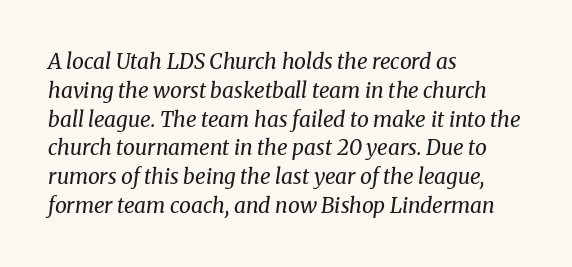
{"italic": "yes", "lean": "right", "slant_degrees": 8, "bold": "no", "underline": "no", "align": "left", "line_spacing": "normal", "line_spacing_ratio": 1.37, "letter_spacing": "normal", "letter_spacing_em": 0.0, "glyph_px": 21}
